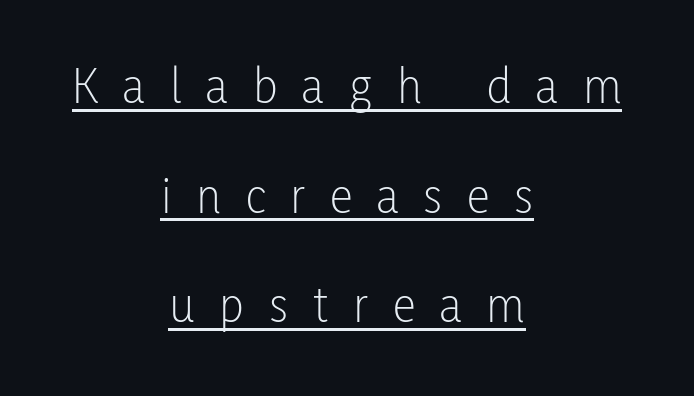
Q: Is the text bold? A: No.
Q: Is the text italic (slanted)? A: No, it is upright.
Q: Is the typeface a serif or a sans-serif typeface? A: Sans-serif.
Q: Is the text underlined? A: Yes.
Q: How is the paragraph aligned? A: Centered.
Q: Is the spacing between letters normal or unusually wide? A: Unusually wide.
Q: Is the spacing between lines tight, normal or loose? A: Loose.
Q: Width (condensed, normal, or wide)? A: Condensed.
Q: Stroke contrast? A: Low.
Q: x-height? A: Medium.
Q: Monospaced? A: No.
